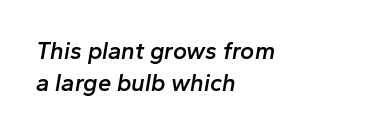
How heavy is the stroke? Medium-heavy — a semibold, shy of bold. The glyphs look as if they've been sheared to an angle. Does extra space separate the letters? No, they use regular spacing. Students, observe: this is what conventionally led text looks like. Just letters on the line, the space beneath them empty.
